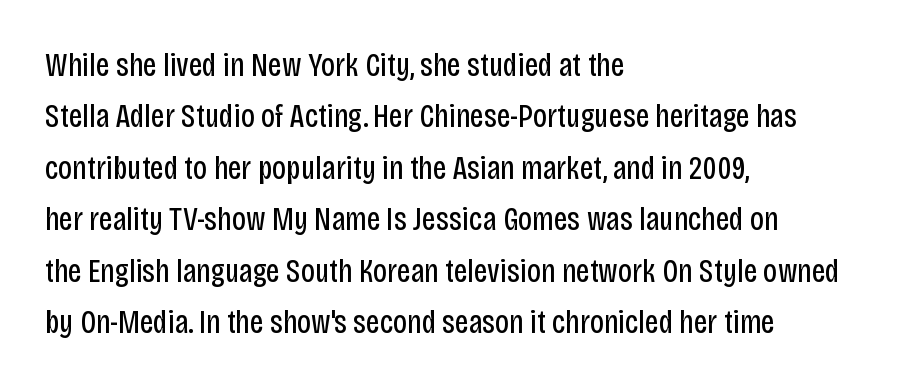
{"serif": "no", "italic": "no", "bold": "no", "weight": "regular", "width": "condensed", "stroke_contrast": "low", "x_height": "large", "monospaced": "no", "underline": "no", "align": "left", "line_spacing": "normal", "line_spacing_ratio": 1.56, "letter_spacing": "normal", "letter_spacing_em": 0.0, "glyph_px": 33}
